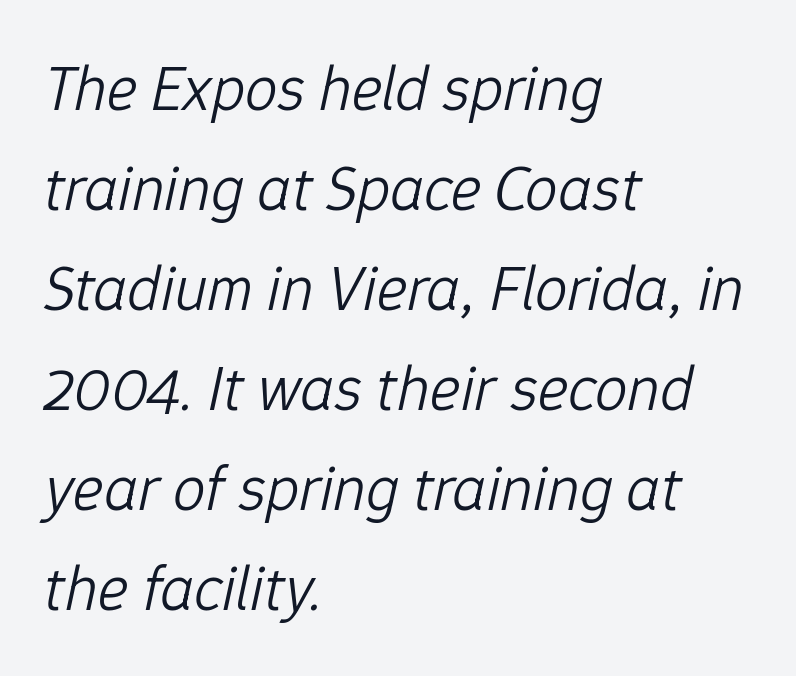
The image shows 65 px light type, italic (leaning right); set left-aligned, normal line spacing (1.54x), normal letter spacing, not underlined; low stroke contrast and a medium x-height.
